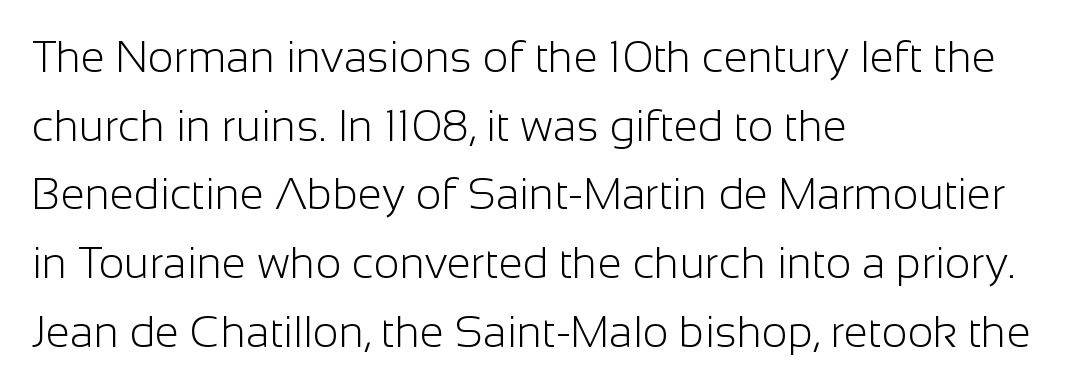
Q: Is the text bold? A: No.
Q: Is the text italic (slanted)? A: No, it is upright.
Q: Is the typeface a serif or a sans-serif typeface? A: Sans-serif.
Q: Is the text underlined? A: No.
Q: How is the paragraph aligned? A: Left-aligned.
Q: Is the spacing between letters normal or unusually wide? A: Normal.
Q: Is the spacing between lines tight, normal or loose? A: Normal.
Q: Width (condensed, normal, or wide)? A: Normal.
Q: Stroke contrast? A: Low.
Q: x-height? A: Medium.
Q: Monospaced? A: No.
